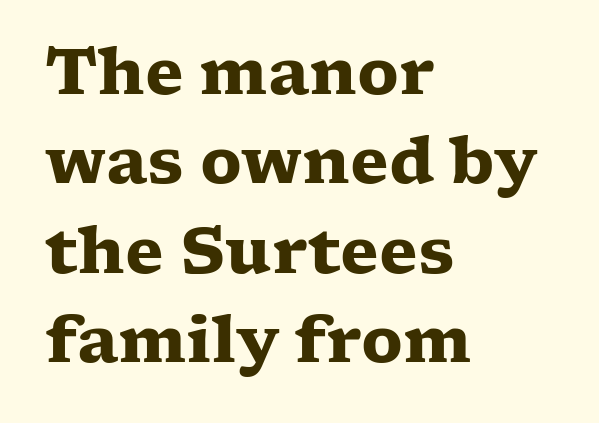
The image shows 63 px heavy, wide serif type, upright; set left-aligned, normal line spacing (1.42x), normal letter spacing, not underlined; low stroke contrast and a medium x-height.
